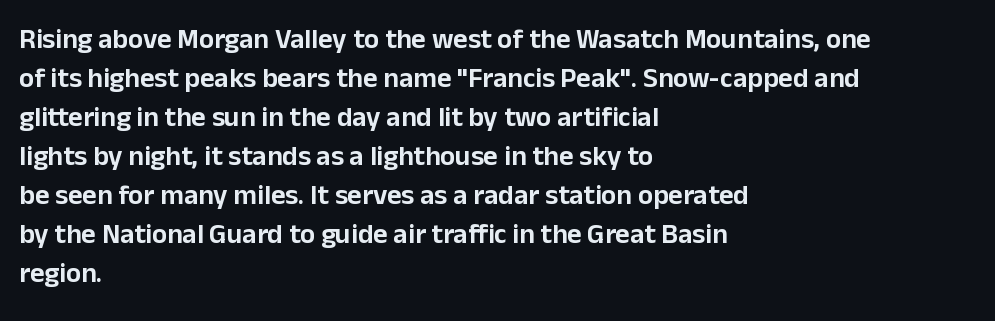
The specimen omits any rule beneath the text block's lines. The letters advance in unequal steps, a hallmark of proportional type. Between one letter and the next there's only the usual sliver of space. This is sans-serif lettering, the kind often seen on screens and signage. Horizontally, the lines are justified to the leading edge only. Posture: vertical.
